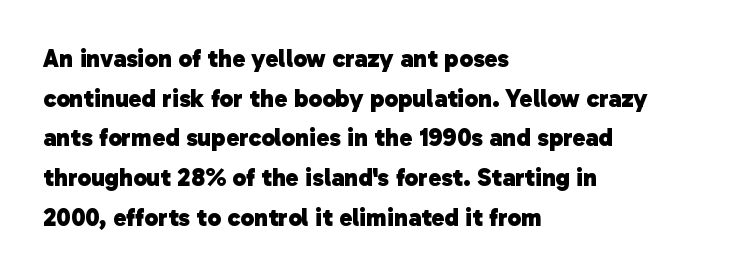
The image shows 25 px bold type; set left-aligned, normal line spacing (1.59x), normal letter spacing, not underlined.
